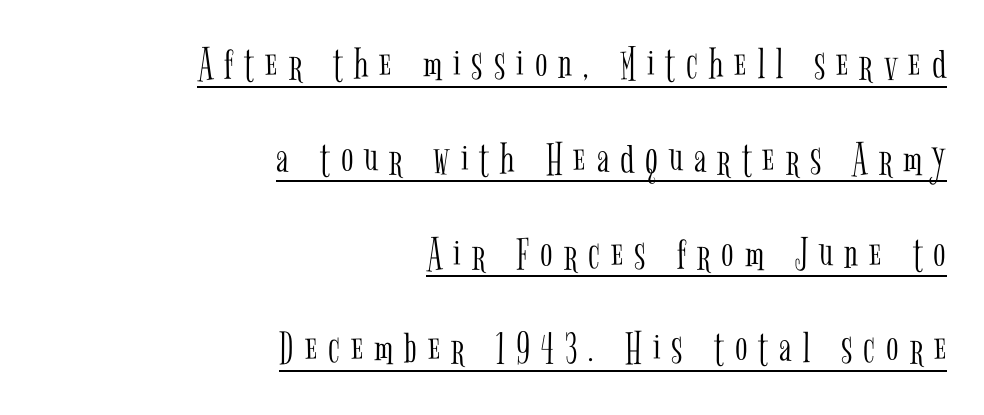
Q: Is the text bold? A: No.
Q: Is the text italic (slanted)? A: No, it is upright.
Q: Is the typeface a serif or a sans-serif typeface? A: Serif.
Q: Is the text underlined? A: Yes.
Q: How is the paragraph aligned? A: Right-aligned.
Q: Is the spacing between letters normal or unusually wide? A: Unusually wide.
Q: Is the spacing between lines tight, normal or loose? A: Loose.
Q: Width (condensed, normal, or wide)? A: Condensed.
Q: Stroke contrast? A: Low.
Q: x-height? A: Medium.
Q: Monospaced? A: No.
